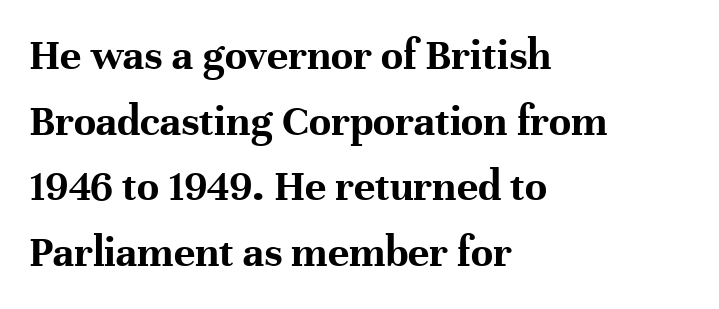
Check the space under the baseline: it is left empty. Leading: standard. A classic flush-left, rag-right setting is used for this passage. Vertical strokes here are truly vertical. Its strokes are broad and dark, the hallmark of bold type. I'd call this a serif setting — the letters wear small feet.
